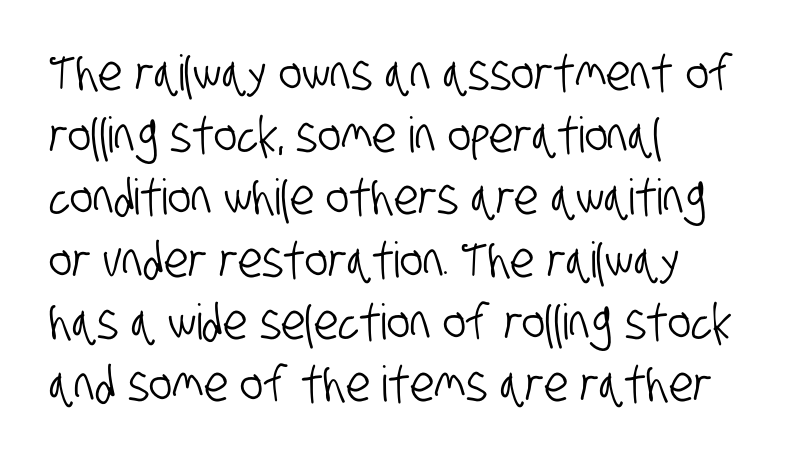
Q: Is the typeface a serif or a sans-serif typeface? A: Sans-serif.
Q: Is the text underlined? A: No.
Q: How is the paragraph aligned? A: Left-aligned.
Q: Is the spacing between letters normal or unusually wide? A: Normal.
Q: Is the spacing between lines tight, normal or loose? A: Normal.
Q: Width (condensed, normal, or wide)? A: Condensed.
Q: Stroke contrast? A: Low.
Q: x-height? A: Large.
Q: Monospaced? A: No.
